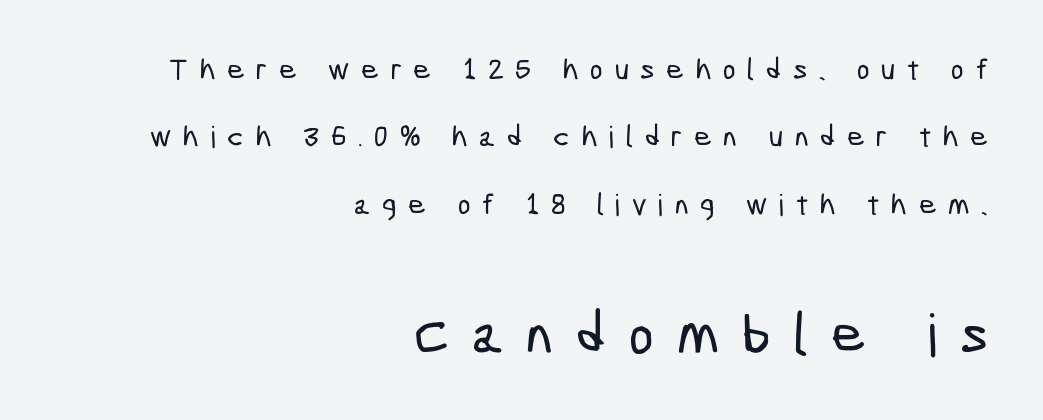
{"serif": "no", "width": "condensed", "stroke_contrast": "low", "x_height": "medium", "monospaced": "no", "underline": "no", "align": "right", "line_spacing": "loose", "line_spacing_ratio": 2.25, "letter_spacing": "wide", "letter_spacing_em": 0.39, "larger_block": "second", "size_ratio": 1.97, "glyph_px": 59}
